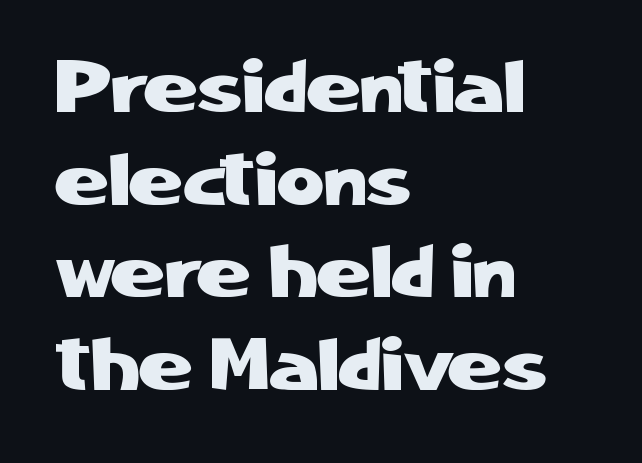
Q: Is the text italic (slanted)? A: No, it is upright.
Q: Is the typeface a serif or a sans-serif typeface? A: Sans-serif.
Q: Is the text underlined? A: No.
Q: How is the paragraph aligned? A: Left-aligned.
Q: Is the spacing between letters normal or unusually wide? A: Normal.
Q: Is the spacing between lines tight, normal or loose? A: Normal.
Q: Width (condensed, normal, or wide)? A: Normal.
Q: Stroke contrast? A: Low.
Q: x-height? A: Medium.
Q: Monospaced? A: No.
